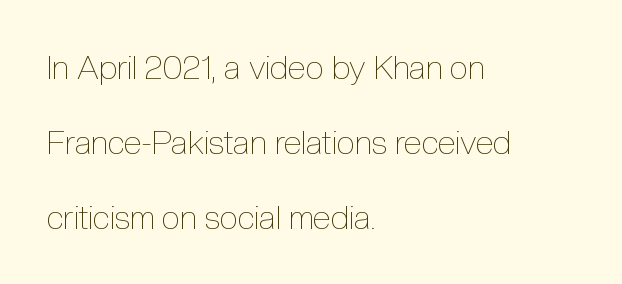
You can tell it's not italic because the verticals are truly vertical. Nobody touched the tracking dial on this one. The text block is weighted toward the left margin, trailing off unevenly rightward. Stems and bowls with no extra thickness — not bold. The face used here is proportionally spaced, like ordinary book or web type.
